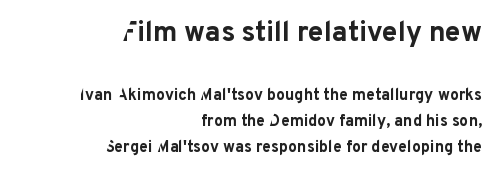
The image shows 28 px bold sans-serif type, upright; set right-aligned, normal line spacing (1.63x), normal letter spacing, not underlined; the first (top) block is 1.75x larger; low stroke contrast and a medium x-height.
